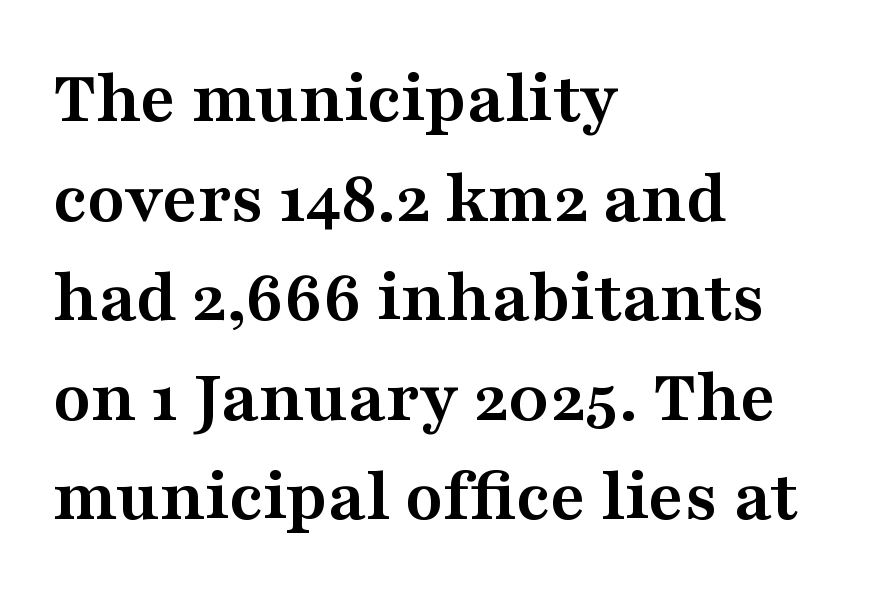
Q: Is the text bold? A: Yes.
Q: Is the text italic (slanted)? A: No, it is upright.
Q: Is the typeface a serif or a sans-serif typeface? A: Serif.
Q: Is the text underlined? A: No.
Q: How is the paragraph aligned? A: Left-aligned.
Q: Is the spacing between letters normal or unusually wide? A: Normal.
Q: Is the spacing between lines tight, normal or loose? A: Normal.
Q: Width (condensed, normal, or wide)? A: Wide.
Q: Stroke contrast? A: Medium.
Q: x-height? A: Medium.
Q: Monospaced? A: No.
